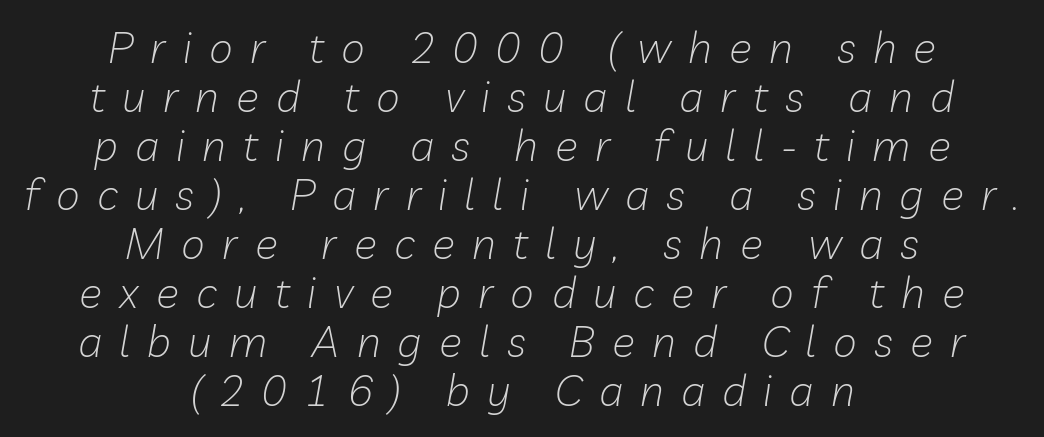
Q: Is the text bold? A: No.
Q: Is the text italic (slanted)? A: Yes, it leans right by about 10 degrees.
Q: Is the text underlined? A: No.
Q: How is the paragraph aligned? A: Centered.
Q: Is the spacing between letters normal or unusually wide? A: Unusually wide.
Q: Is the spacing between lines tight, normal or loose? A: Tight.
Q: Width (condensed, normal, or wide)? A: Normal.
Q: Stroke contrast? A: Low.
Q: x-height? A: Medium.
Q: Monospaced? A: No.
